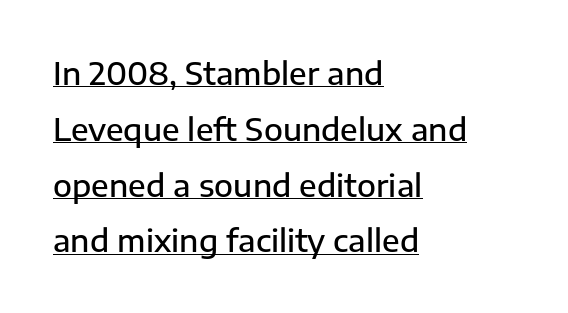
Proportional: the letters do not fall into vertical columns. Moderately thickened strokes mark this as semibold type. The typeface chosen for these lines omits serifs. This is roman type, the default non-slanted kind. Short note: letters normally spaced.
